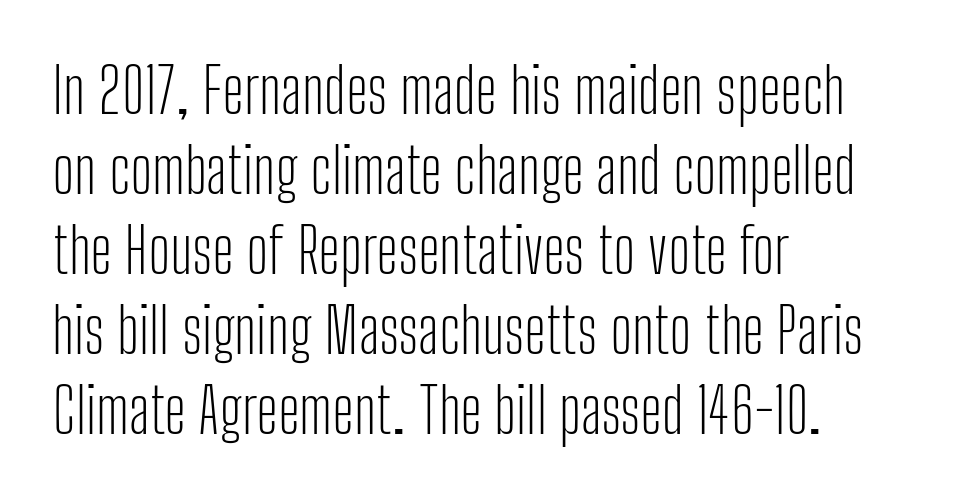
Q: Is the text bold? A: No.
Q: Is the text italic (slanted)? A: No, it is upright.
Q: Is the typeface a serif or a sans-serif typeface? A: Sans-serif.
Q: Is the text underlined? A: No.
Q: How is the paragraph aligned? A: Left-aligned.
Q: Is the spacing between letters normal or unusually wide? A: Normal.
Q: Is the spacing between lines tight, normal or loose? A: Normal.
Q: Width (condensed, normal, or wide)? A: Condensed.
Q: Stroke contrast? A: Low.
Q: x-height? A: Medium.
Q: Monospaced? A: No.
